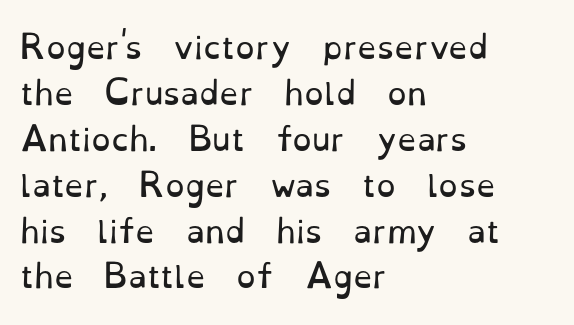
{"italic": "no", "bold": "no", "weight": "regular", "width": "normal", "stroke_contrast": "low", "x_height": "small", "monospaced": "no", "underline": "no", "align": "left", "line_spacing": "normal", "line_spacing_ratio": 1.48, "letter_spacing": "normal", "letter_spacing_em": 0.0, "glyph_px": 31}
